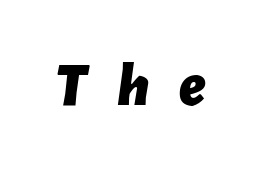
Q: Is the text bold? A: Yes.
Q: Is the text italic (slanted)? A: Yes, it leans right by about 7 degrees.
Q: Is the text underlined? A: No.
Q: Is the spacing between letters normal or unusually wide? A: Unusually wide.
Q: Width (condensed, normal, or wide)? A: Normal.
Q: Stroke contrast? A: Low.
Q: x-height? A: Medium.
Q: Monospaced? A: No.
